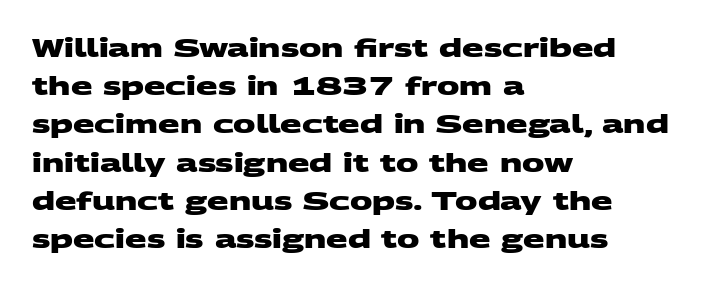
{"bold": "yes", "underline": "no", "align": "left", "line_spacing": "normal", "line_spacing_ratio": 1.53, "letter_spacing": "normal", "letter_spacing_em": 0.0, "glyph_px": 25}
